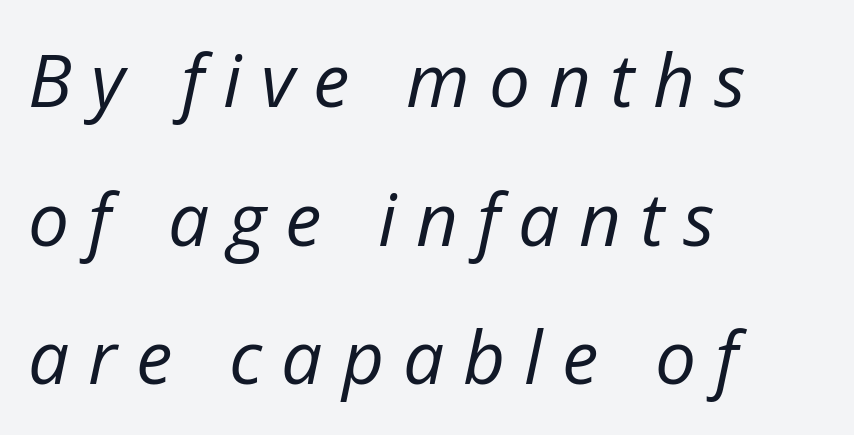
The image shows 73 px regular-weight type, italic (leaning right); set left-aligned, loose line spacing (1.9x), unusually wide letter spacing (+0.26 em), not underlined; low stroke contrast and a medium x-height.
